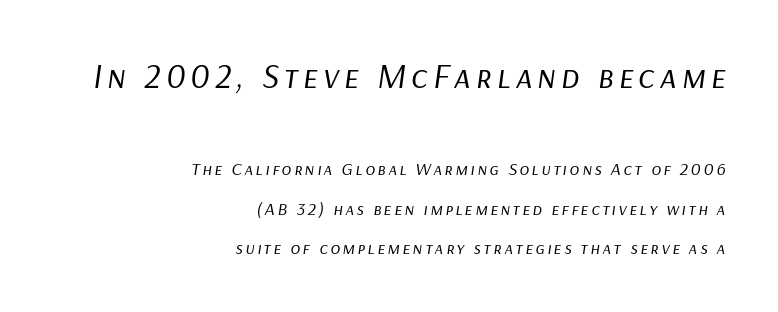
{"italic": "yes", "lean": "right", "slant_degrees": 9, "bold": "no", "weight": "regular", "width": "normal", "stroke_contrast": "low", "x_height": "medium", "monospaced": "no", "underline": "no", "align": "right", "line_spacing": "loose", "line_spacing_ratio": 2.18, "larger_block": "first", "size_ratio": 1.94, "glyph_px": 35}
